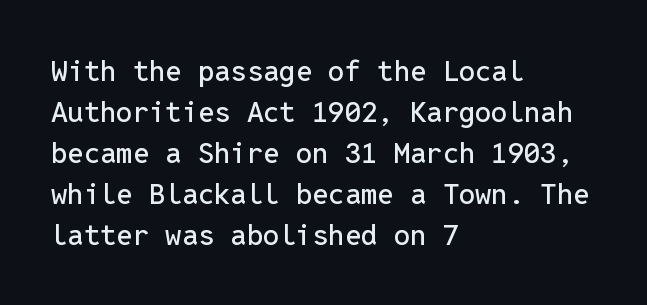
Does the copy run flush right? No — it runs flush left. Spacing between characters is what you'd get straight out of the box. Plain, unruled lines of type. If you drew a line through each stem, it would be perfectly vertical.
